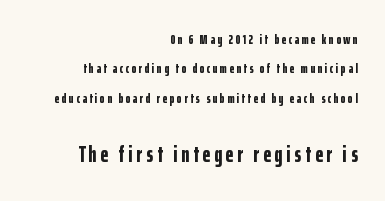
The image shows 23 px bold type, upright; set right-aligned, loose line spacing (2.1x), not underlined; the second (bottom) block is 1.64x larger.
